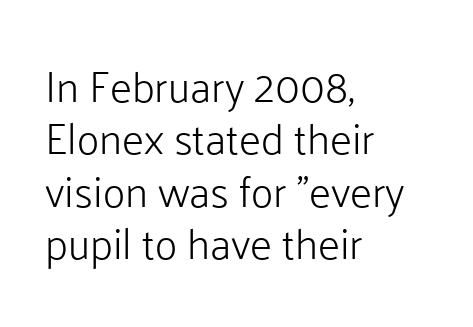
{"serif": "no", "italic": "no", "bold": "no", "weight": "light", "width": "normal", "stroke_contrast": "low", "x_height": "medium", "monospaced": "no", "underline": "no", "align": "left", "line_spacing_ratio": 1.22, "letter_spacing": "normal", "letter_spacing_em": 0.0, "glyph_px": 43}
